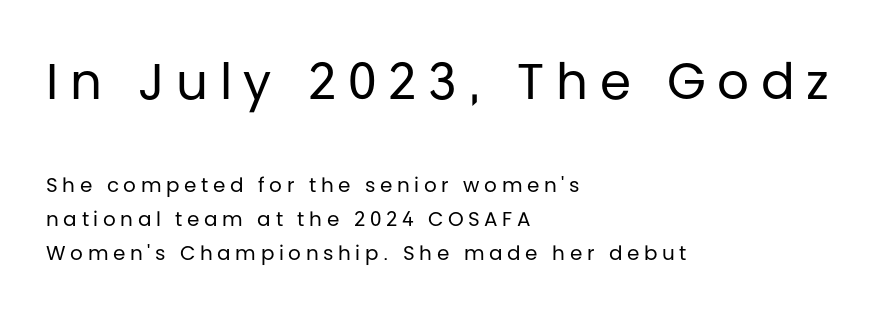
Q: Is the text bold? A: No.
Q: Is the text italic (slanted)? A: No, it is upright.
Q: Is the typeface a serif or a sans-serif typeface? A: Sans-serif.
Q: Is the text underlined? A: No.
Q: How is the paragraph aligned? A: Left-aligned.
Q: Is the spacing between letters normal or unusually wide? A: Unusually wide.
Q: Is the spacing between lines tight, normal or loose? A: Normal.
Q: Which block of text is set in a larger size, the first (top) or the second (bottom)? A: The first (top) one.
Q: Width (condensed, normal, or wide)? A: Normal.
Q: Stroke contrast? A: Low.
Q: x-height? A: Large.
Q: Monospaced? A: No.
